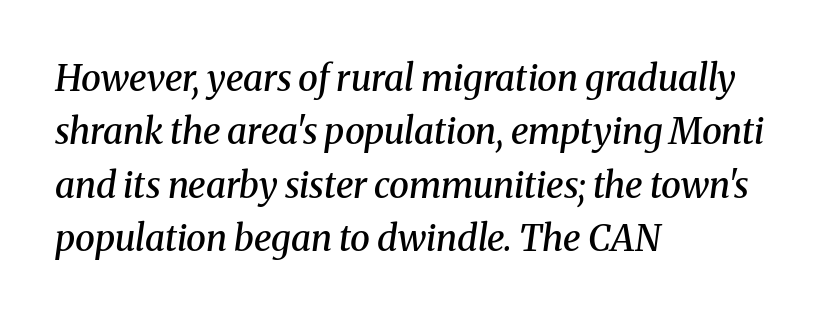
The line-height multiplier appears to be the usual default. Glance below the letters and you will spot only blank space. Think of a printed novel: that variable character pitch is what you see here. The strokes are fattened partway — semibold, not bold. The axis of the letterforms is tilted away from vertical.
